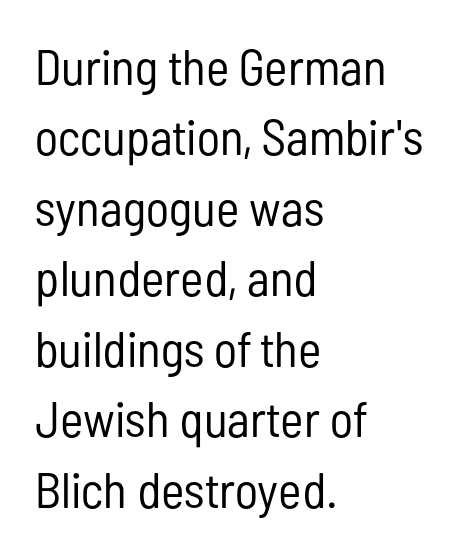
Q: Is the text bold? A: No.
Q: Is the text italic (slanted)? A: No, it is upright.
Q: Is the typeface a serif or a sans-serif typeface? A: Sans-serif.
Q: Is the text underlined? A: No.
Q: How is the paragraph aligned? A: Left-aligned.
Q: Is the spacing between letters normal or unusually wide? A: Normal.
Q: Is the spacing between lines tight, normal or loose? A: Normal.
Q: Width (condensed, normal, or wide)? A: Condensed.
Q: Stroke contrast? A: Low.
Q: x-height? A: Medium.
Q: Monospaced? A: No.
